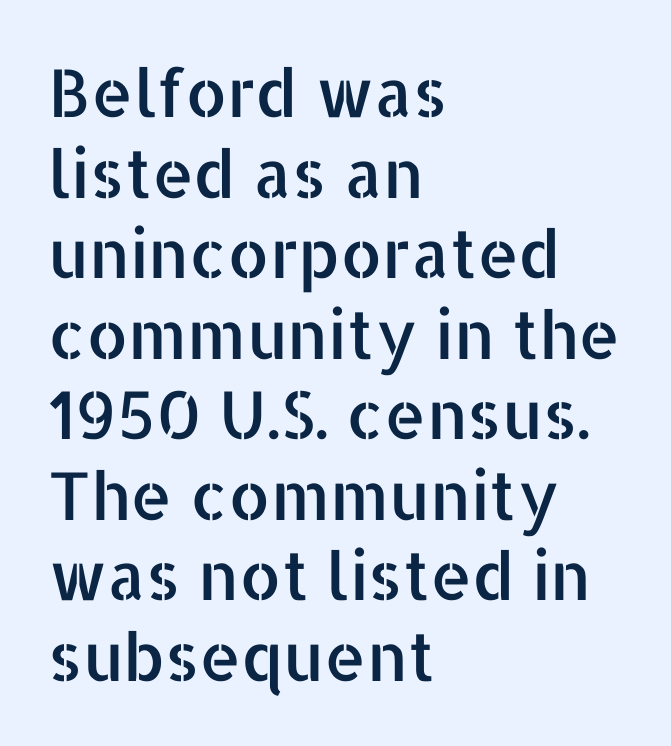
The image shows 66 px sans-serif type, upright; set left-aligned, line spacing 1.22x, normal letter spacing, not underlined; low stroke contrast and a medium x-height.
